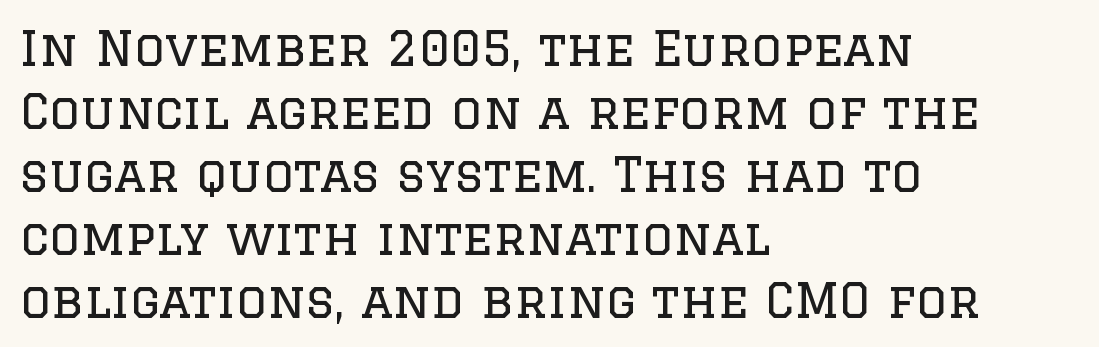
A serif font was chosen for this passage. Counters stay open thanks to moderate or lighter strokes. You could not count columns in this text — the font is proportionally spaced. The gap between lines stays unmarked. A typesetter would call this leading conventional body-copy spacing.
